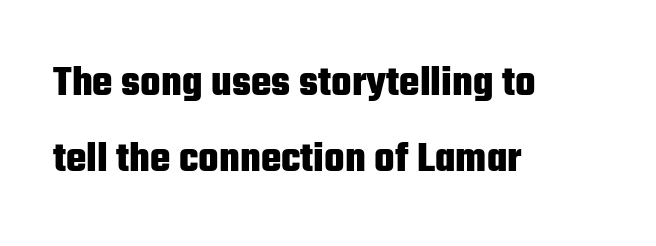
The image shows 43 px heavy, condensed sans-serif type, upright; set left-aligned, line spacing 1.77x, normal letter spacing, not underlined; low stroke contrast and a medium x-height.
